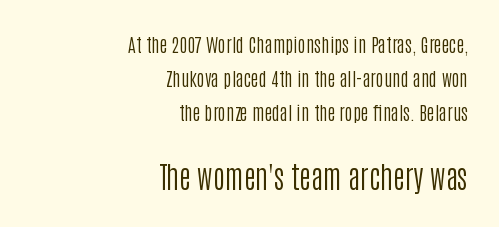
Q: Is the text bold? A: No.
Q: Is the text italic (slanted)? A: No, it is upright.
Q: Is the typeface a serif or a sans-serif typeface? A: Sans-serif.
Q: Is the text underlined? A: No.
Q: How is the paragraph aligned? A: Right-aligned.
Q: Is the spacing between letters normal or unusually wide? A: Normal.
Q: Which block of text is set in a larger size, the first (top) or the second (bottom)? A: The second (bottom) one.
Q: Width (condensed, normal, or wide)? A: Condensed.
Q: Stroke contrast? A: Low.
Q: x-height? A: Large.
Q: Monospaced? A: No.
